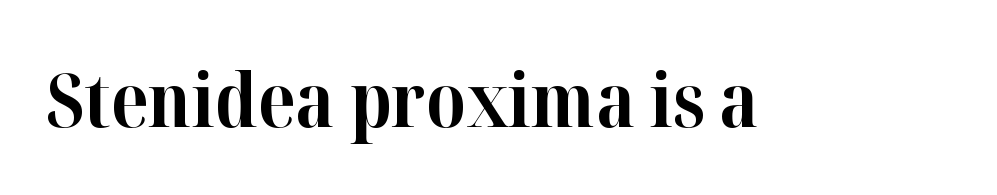
Vertical strokes here are truly vertical. The text was rendered using a seriffed face with decorative stroke endings. Varying glyph widths throughout — classic text-font behaviour. Students, this is bold: see how much ink each stroke carries.
